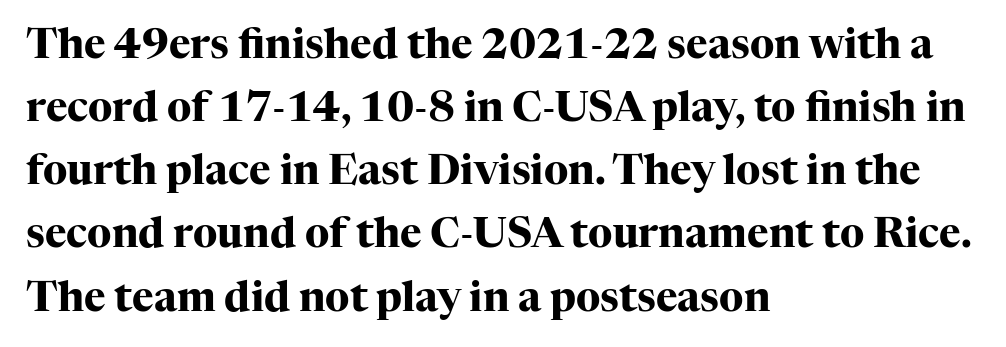
{"serif": "yes", "italic": "no", "bold": "yes", "weight": "heavy", "width": "normal", "stroke_contrast": "high", "x_height": "medium", "monospaced": "no", "underline": "no", "align": "left", "line_spacing": "normal", "line_spacing_ratio": 1.54, "letter_spacing": "normal", "letter_spacing_em": 0.0, "glyph_px": 41}
